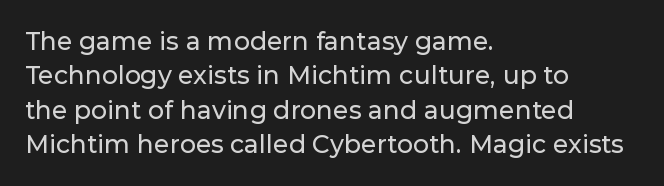
The image shows 25 px text type, upright; set left-aligned, normal line spacing (1.38x), normal letter spacing, not underlined.
